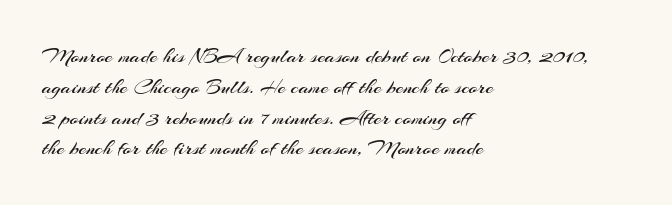
Summary of vertical rhythm: regular, with standard interline spacing. Short note: letters normally spaced. Casual observation: everything's shoved over to the left.
